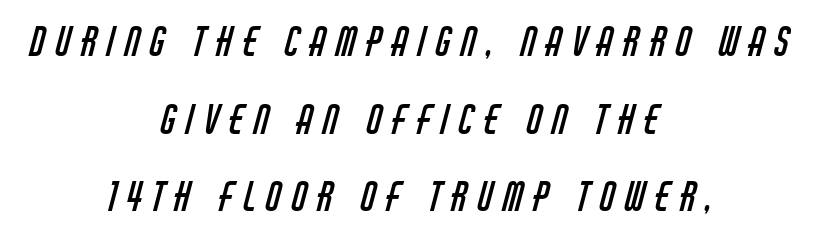
{"serif": "no", "bold": "no", "weight": "regular", "width": "condensed", "stroke_contrast": "low", "x_height": "large", "monospaced": "no", "underline": "no", "align": "center", "line_spacing": "loose", "line_spacing_ratio": 1.99, "letter_spacing": "wide", "letter_spacing_em": 0.26, "glyph_px": 39}
